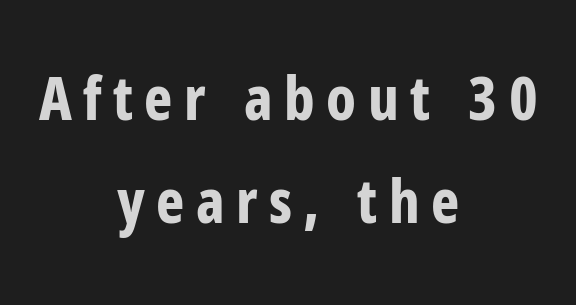
{"serif": "no", "italic": "no", "bold": "yes", "weight": "bold", "width": "condensed", "stroke_contrast": "low", "x_height": "medium", "monospaced": "no", "underline": "no", "align": "center", "line_spacing_ratio": 1.71, "glyph_px": 60}
